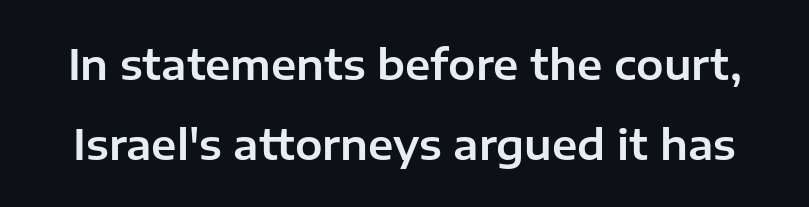
{"serif": "no", "italic": "no", "width": "normal", "stroke_contrast": "low", "x_height": "medium", "monospaced": "no", "underline": "no", "line_spacing": "loose", "line_spacing_ratio": 1.94, "letter_spacing": "normal", "letter_spacing_em": 0.0, "glyph_px": 41}
